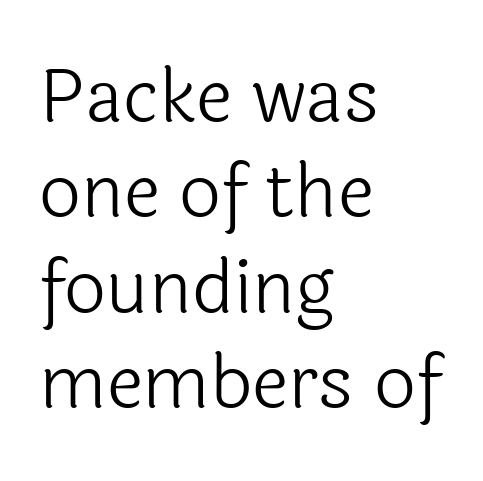
Q: Is the text bold? A: No.
Q: Is the text italic (slanted)? A: No, it is upright.
Q: Is the typeface a serif or a sans-serif typeface? A: Sans-serif.
Q: Is the text underlined? A: No.
Q: How is the paragraph aligned? A: Left-aligned.
Q: Is the spacing between letters normal or unusually wide? A: Normal.
Q: Is the spacing between lines tight, normal or loose? A: Normal.
Q: Width (condensed, normal, or wide)? A: Normal.
Q: x-height? A: Medium.
Q: Monospaced? A: No.
